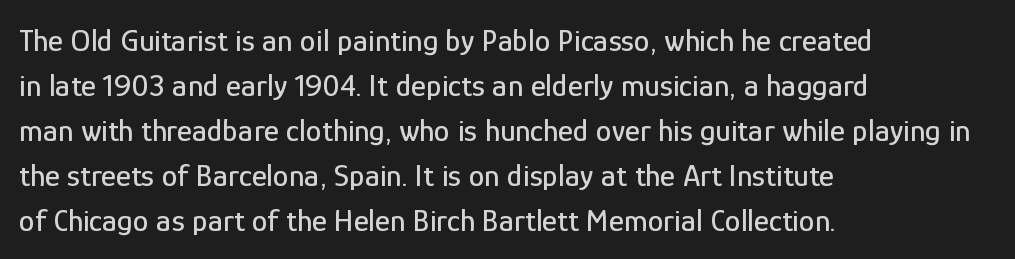
The image shows 32 px condensed sans-serif type, upright; set left-aligned, normal line spacing (1.41x), normal letter spacing, not underlined; low stroke contrast and a medium x-height.
